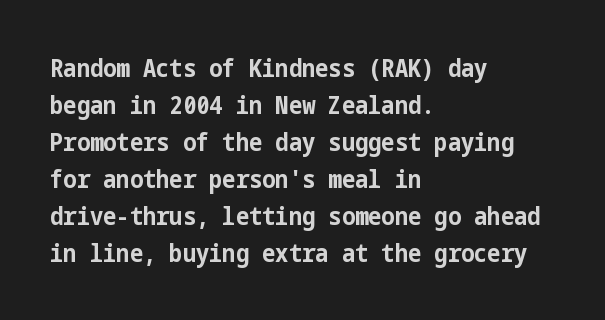
{"italic": "no", "bold": "yes", "underline": "no", "align": "left", "line_spacing": "normal", "line_spacing_ratio": 1.48, "letter_spacing": "normal", "letter_spacing_em": 0.0, "glyph_px": 25}
